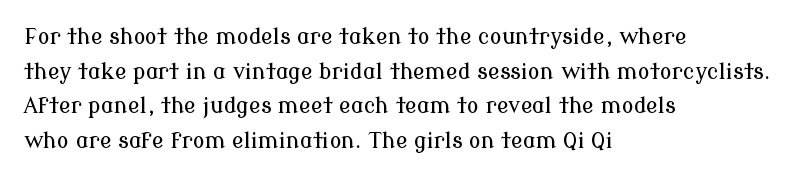
The setting favours the left margin, as ordinary paragraphs usually do. The letters stand straight up with perfectly vertical stems. Baseline-to-baseline distance is the conventional proportion of letter height. Beneath every word, the page is bare. Is the letter spacing exaggerated? No — it looks like the ordinary default.
